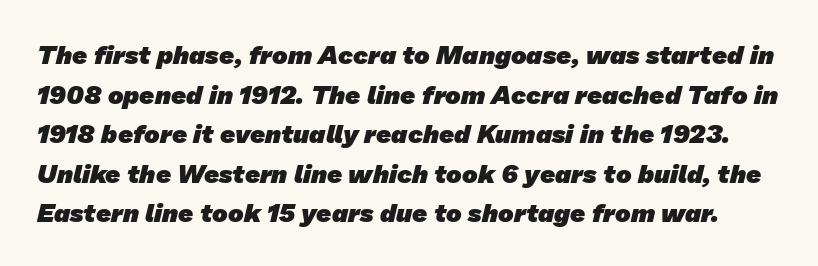
{"bold": "yes", "underline": "no", "line_spacing": "normal", "line_spacing_ratio": 1.52, "letter_spacing": "normal", "letter_spacing_em": 0.0, "glyph_px": 26}
